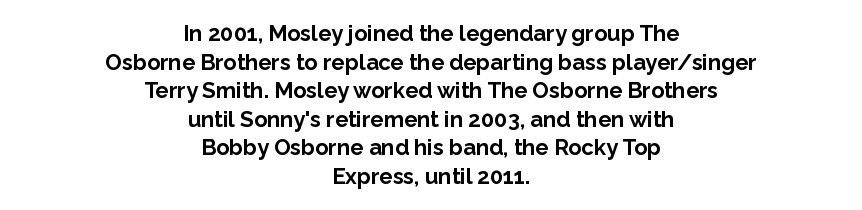
Between one letter and the next there's only the usual sliver of space. Stroke thickness is high; the sample reads as a true bold. Reading down the column, the eye jumps a familiar distance to each next line. Where is the straight margin? There isn't one; the lines are centered. Posture: upright roman.
